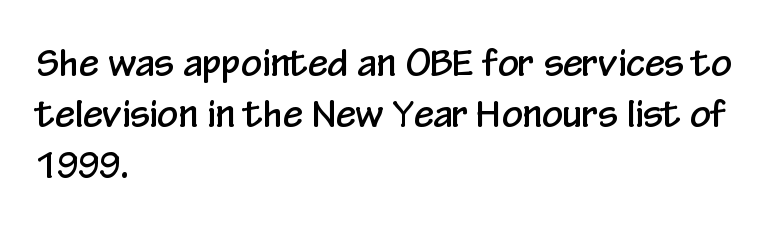
Q: Is the text italic (slanted)? A: No, it is upright.
Q: Is the typeface a serif or a sans-serif typeface? A: Sans-serif.
Q: Is the text underlined? A: No.
Q: How is the paragraph aligned? A: Left-aligned.
Q: Is the spacing between letters normal or unusually wide? A: Normal.
Q: Is the spacing between lines tight, normal or loose? A: Normal.
Q: Width (condensed, normal, or wide)? A: Condensed.
Q: Stroke contrast? A: Low.
Q: x-height? A: Medium.
Q: Monospaced? A: No.
